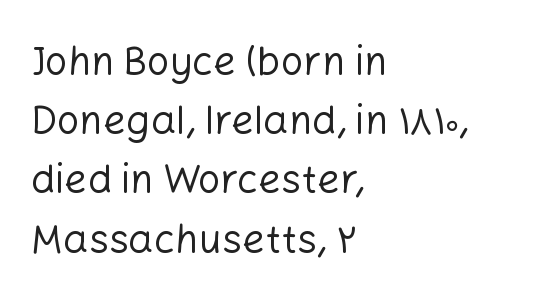
The image shows 40 px regular-weight sans-serif type, upright; set left-aligned, normal line spacing (1.48x), normal letter spacing, not underlined; low stroke contrast and a medium x-height.
